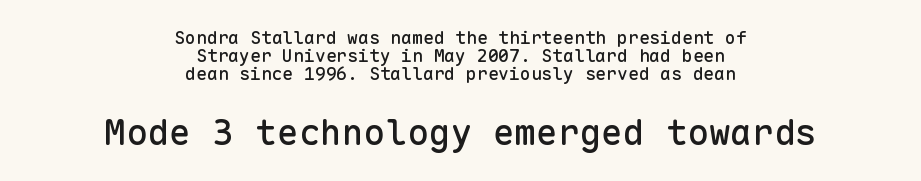
{"serif": "no", "italic": "no", "width": "normal", "stroke_contrast": "low", "x_height": "medium", "monospaced": "yes", "underline": "no", "align": "center", "line_spacing": "tight", "line_spacing_ratio": 1.0, "letter_spacing": "normal", "letter_spacing_em": 0.0, "larger_block": "second", "size_ratio": 2.0, "glyph_px": 36}
